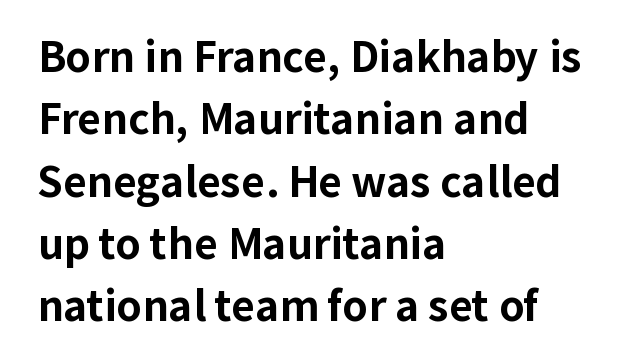
The image shows 41 px bold sans-serif type, upright; set left-aligned, normal line spacing (1.52x), normal letter spacing, not underlined; low stroke contrast and a medium x-height.
